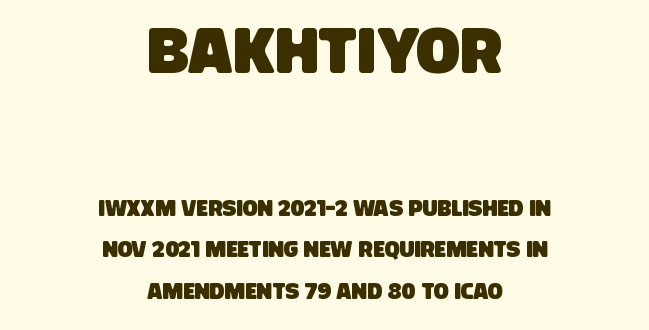
The image shows 65 px condensed sans-serif type; set centered, line spacing 1.89x, normal letter spacing, not underlined; the first (top) block is 2.95x larger; low stroke contrast and a large x-height.
